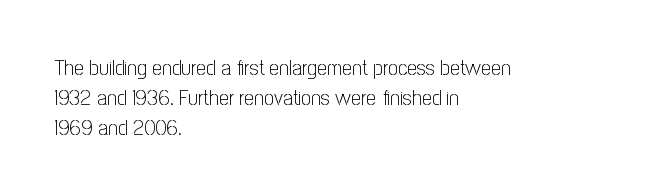
Q: Is the text bold? A: No.
Q: Is the text italic (slanted)? A: No, it is upright.
Q: Is the text underlined? A: No.
Q: How is the paragraph aligned? A: Left-aligned.
Q: Is the spacing between letters normal or unusually wide? A: Normal.
Q: Is the spacing between lines tight, normal or loose? A: Normal.
